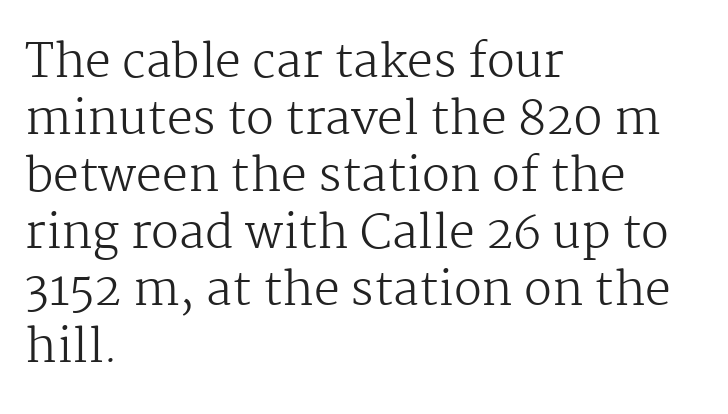
{"serif": "yes", "italic": "no", "bold": "no", "weight": "regular", "width": "normal", "stroke_contrast": "medium", "x_height": "medium", "monospaced": "no", "underline": "no", "align": "left", "line_spacing_ratio": 1.24, "letter_spacing": "normal", "letter_spacing_em": 0.0, "glyph_px": 46}
